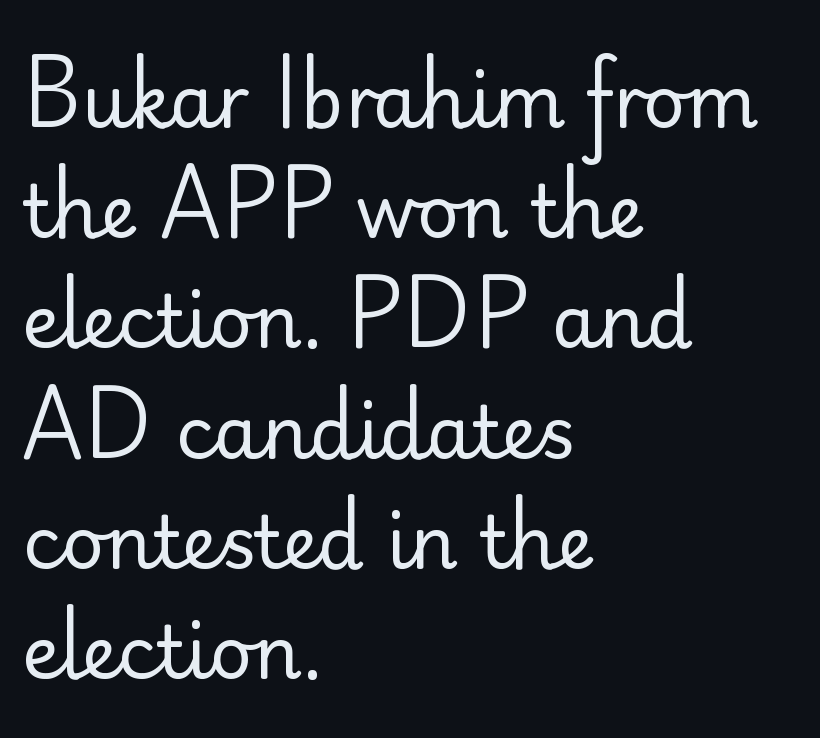
{"serif": "no", "italic": "no", "bold": "no", "weight": "regular", "width": "normal", "stroke_contrast": "low", "x_height": "small", "monospaced": "no", "underline": "no", "align": "left", "line_spacing": "normal", "line_spacing_ratio": 1.51, "letter_spacing": "normal", "letter_spacing_em": 0.0, "glyph_px": 73}
